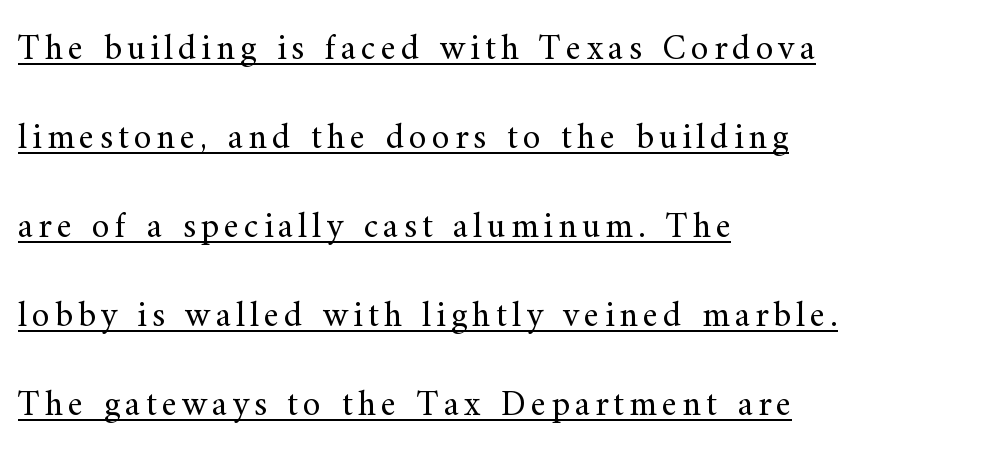
{"serif": "yes", "italic": "no", "bold": "no", "weight": "regular", "width": "normal", "stroke_contrast": "medium", "x_height": "small", "monospaced": "no", "underline": "yes", "align": "left", "line_spacing": "loose", "line_spacing_ratio": 2.47, "glyph_px": 36}
